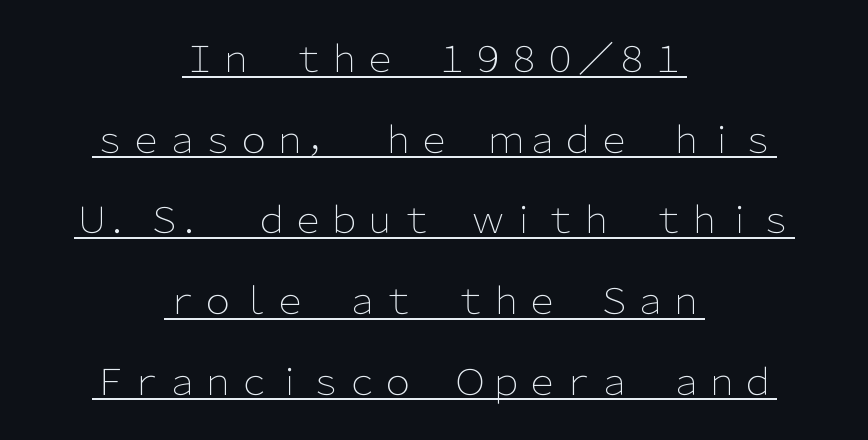
The image shows 36 px light sans-serif type, upright; set centered, loose line spacing (2.24x), normal letter spacing, underlined; low stroke contrast and a medium x-height.
